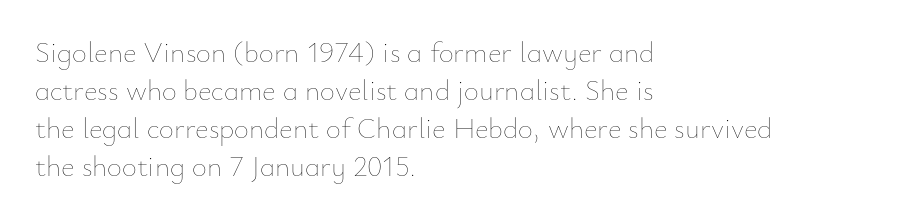
Q: Is the text bold? A: No.
Q: Is the text italic (slanted)? A: No, it is upright.
Q: Is the text underlined? A: No.
Q: How is the paragraph aligned? A: Left-aligned.
Q: Is the spacing between letters normal or unusually wide? A: Normal.
Q: Is the spacing between lines tight, normal or loose? A: Normal.
Q: Width (condensed, normal, or wide)? A: Normal.
Q: Stroke contrast? A: Low.
Q: x-height? A: Small.
Q: Monospaced? A: No.
